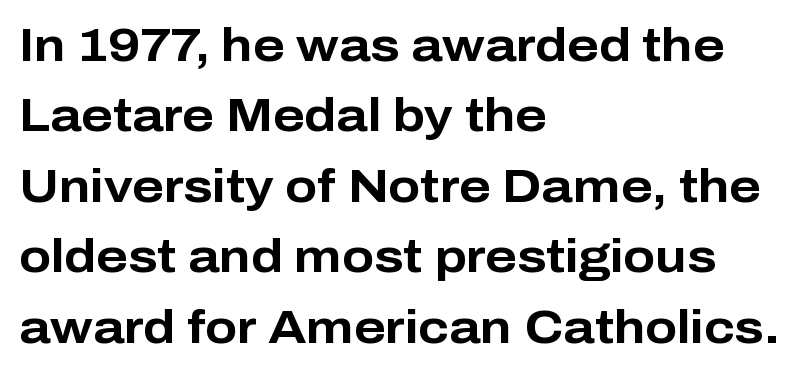
Q: Is the text bold? A: Yes.
Q: Is the text italic (slanted)? A: No, it is upright.
Q: Is the typeface a serif or a sans-serif typeface? A: Sans-serif.
Q: Is the text underlined? A: No.
Q: How is the paragraph aligned? A: Left-aligned.
Q: Is the spacing between letters normal or unusually wide? A: Normal.
Q: Is the spacing between lines tight, normal or loose? A: Normal.
Q: Width (condensed, normal, or wide)? A: Normal.
Q: Stroke contrast? A: Low.
Q: x-height? A: Medium.
Q: Monospaced? A: No.
